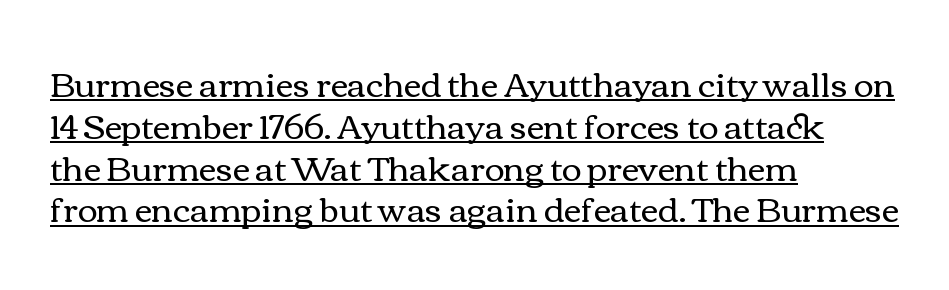
{"italic": "no", "bold": "no", "weight": "regular", "width": "wide", "x_height": "medium", "monospaced": "no", "underline": "yes", "align": "left", "line_spacing_ratio": 1.23, "letter_spacing": "normal", "letter_spacing_em": 0.0, "glyph_px": 34}
